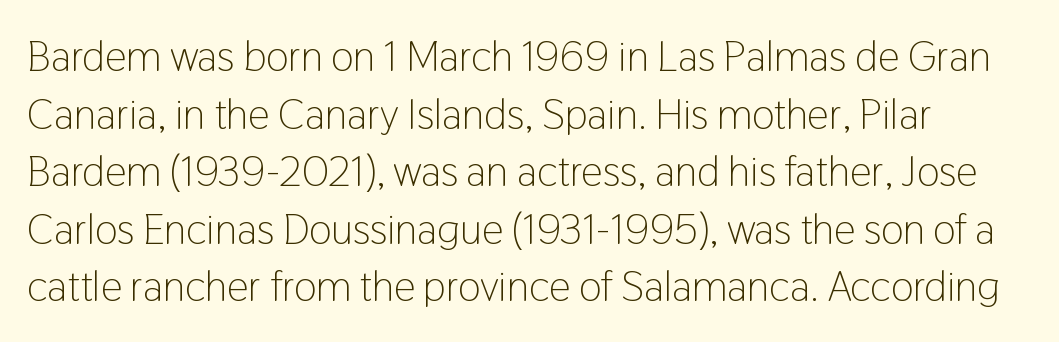
Q: Is the text bold? A: No.
Q: Is the text italic (slanted)? A: No, it is upright.
Q: Is the typeface a serif or a sans-serif typeface? A: Sans-serif.
Q: Is the text underlined? A: No.
Q: Is the spacing between letters normal or unusually wide? A: Normal.
Q: Is the spacing between lines tight, normal or loose? A: Normal.
Q: Width (condensed, normal, or wide)? A: Condensed.
Q: Stroke contrast? A: Low.
Q: x-height? A: Medium.
Q: Monospaced? A: No.
